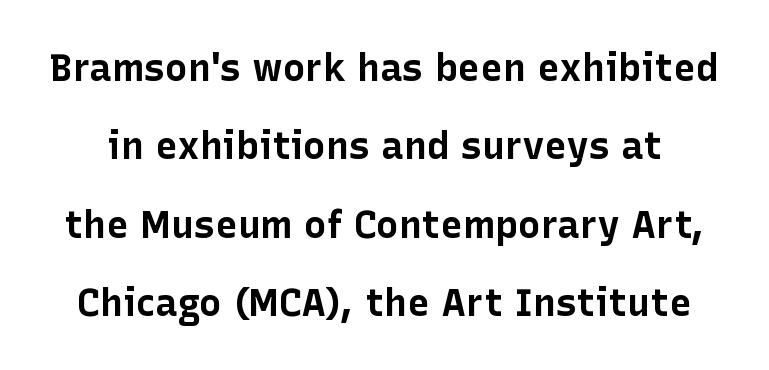
Ascenders rise straight up at ninety degrees. Interline gaps are noticeably wide in this sample. A typesetter would label this face a sans. Each letter keeps its own natural width here, so spacing adapts to shape. Its strokes are broad and dark, the hallmark of bold type. This rendering features lettering with no underline.
